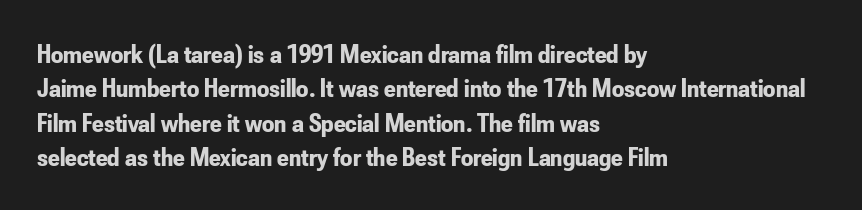
{"italic": "no", "bold": "yes", "underline": "no", "align": "left", "line_spacing": "normal", "line_spacing_ratio": 1.27, "letter_spacing": "normal", "letter_spacing_em": 0.0, "glyph_px": 27}
